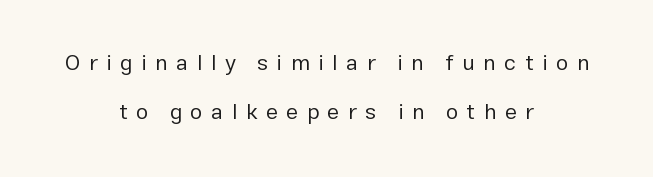
{"italic": "no", "bold": "no", "underline": "no", "align": "center", "line_spacing": "loose", "line_spacing_ratio": 2.25, "letter_spacing": "wide", "letter_spacing_em": 0.39, "glyph_px": 22}
